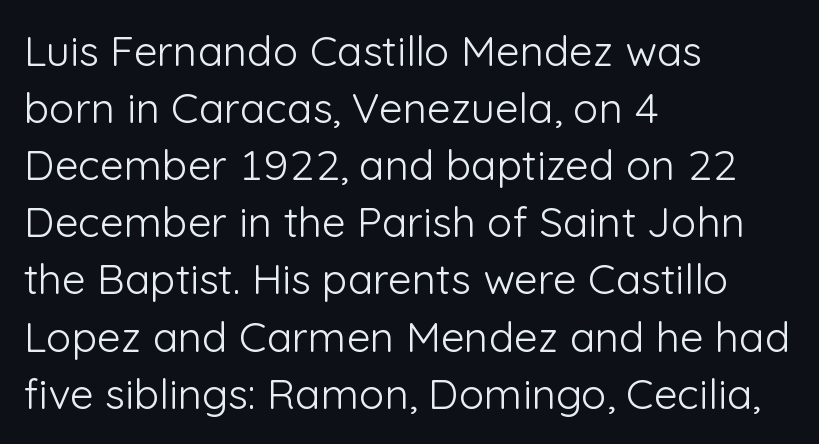
Q: Is the text bold? A: No.
Q: Is the text italic (slanted)? A: No, it is upright.
Q: Is the typeface a serif or a sans-serif typeface? A: Sans-serif.
Q: Is the text underlined? A: No.
Q: How is the paragraph aligned? A: Left-aligned.
Q: Is the spacing between letters normal or unusually wide? A: Normal.
Q: Is the spacing between lines tight, normal or loose? A: Normal.
Q: Width (condensed, normal, or wide)? A: Normal.
Q: Stroke contrast? A: Low.
Q: x-height? A: Medium.
Q: Monospaced? A: No.
